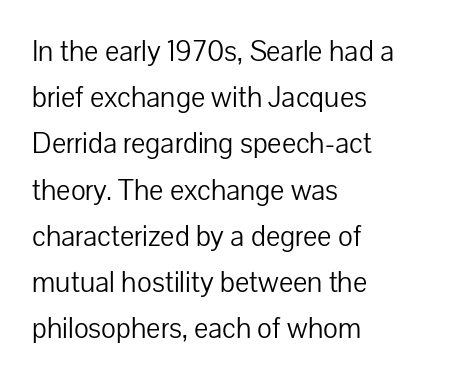
The image shows 30 px light sans-serif type, upright; set left-aligned, normal line spacing (1.54x), normal letter spacing, not underlined; low stroke contrast and a medium x-height.
